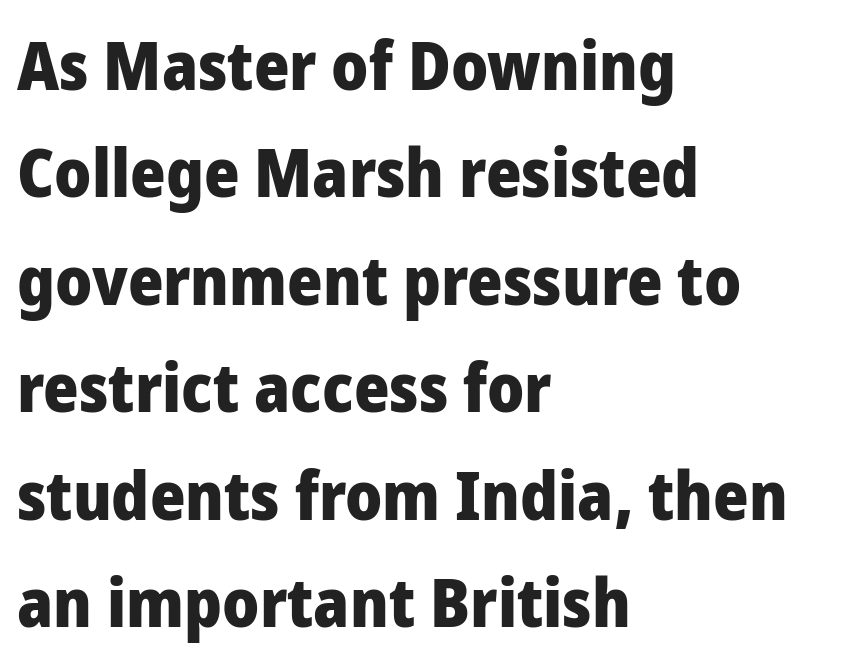
Each letter keeps its own natural width here, so spacing adapts to shape. Evenly set lines give the paragraph a standard silhouette. Between one letter and the next there's only the usual sliver of space. Chunky letters — that's bold for sure. Notice how the passage keeps a crisp vertical edge on the left only. Do the letters lean? They stand straight.
